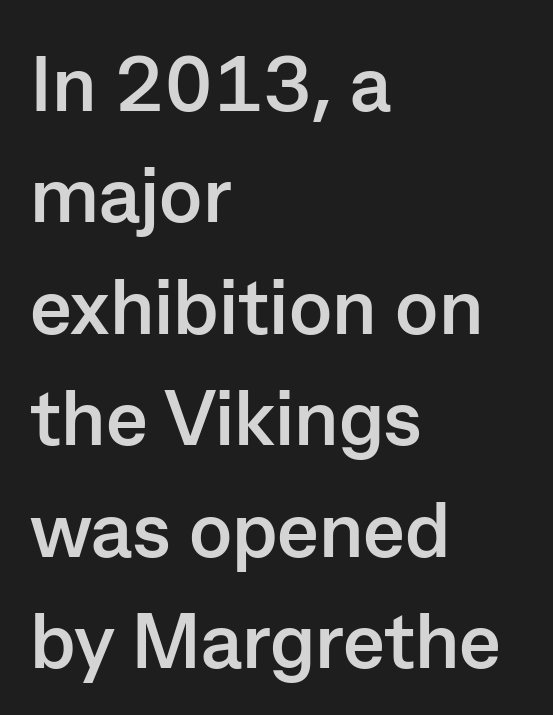
Check under the words: just untouched page. How heavy is the stroke? Heavy — this is a bold. Caption: multi-line text, flush left, ragged right. The font family rendered here belongs to the sans-serif group. Italic: no, the glyphs are upright roman.
